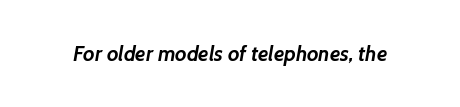
On the weight axis this lands at bold, roughly 700. Spacing between characters is what you'd get straight out of the box. Check under the words: just untouched page.
